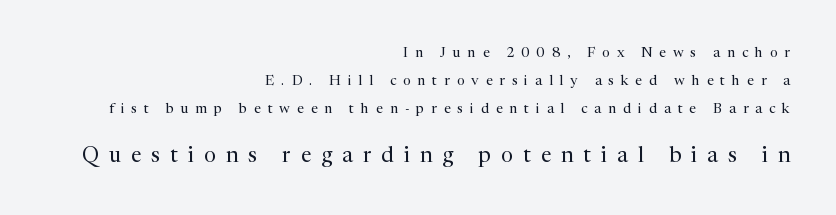
{"italic": "no", "bold": "no", "underline": "no", "align": "right", "line_spacing": "loose", "line_spacing_ratio": 1.99, "letter_spacing": "wide", "letter_spacing_em": 0.49, "larger_block": "second", "size_ratio": 1.5, "glyph_px": 21}
